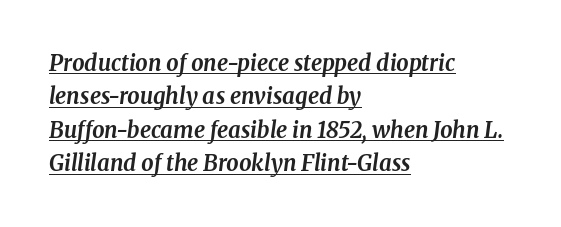
{"italic": "yes", "lean": "right", "slant_degrees": 8, "bold": "yes", "underline": "yes", "align": "left", "line_spacing": "normal", "line_spacing_ratio": 1.52, "letter_spacing": "normal", "letter_spacing_em": 0.0, "glyph_px": 22}
